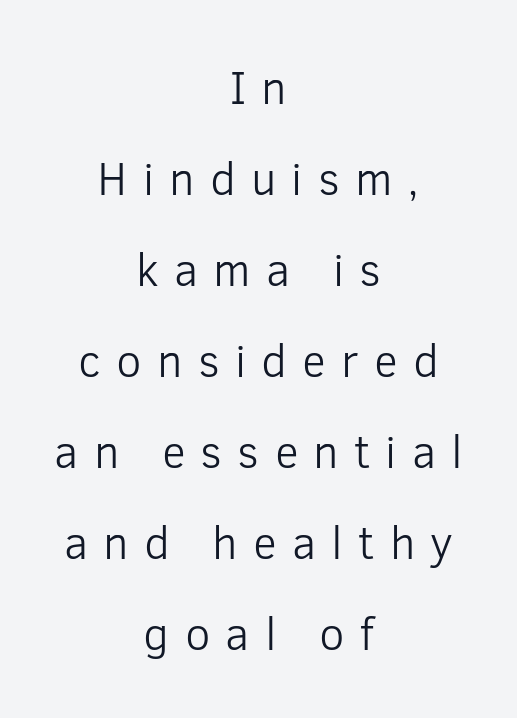
The image shows 46 px light sans-serif type, upright; set centered, loose line spacing (1.98x), unusually wide letter spacing (+0.33 em), not underlined; low stroke contrast and a medium x-height.
